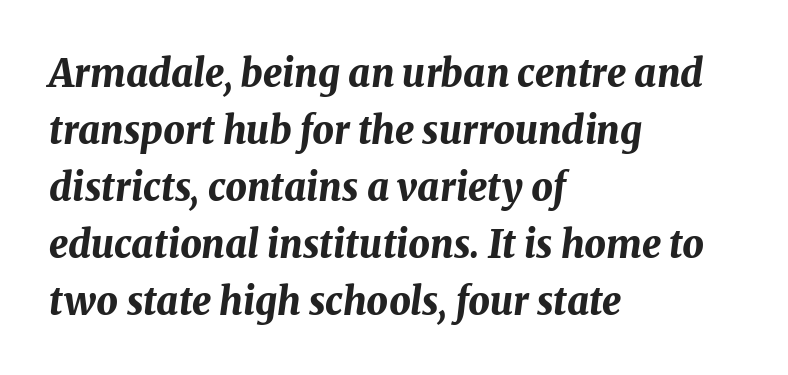
Quick note: underline off. Casual observation: everything's shoved over to the left. Characters are canted at an angle relative to the baseline's perpendicular. Leading matches the norm, producing a regular column. There is no visible air inserted between adjacent glyphs. Is this a fixed-width face? No — the glyphs have proportional, varying widths.
